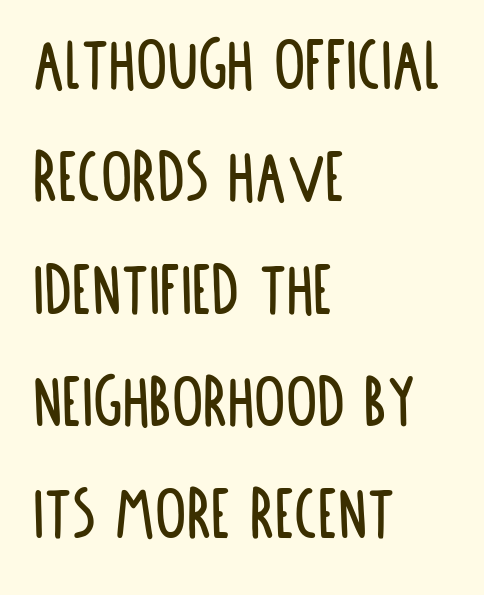
The image shows 78 px condensed sans-serif type, upright; set left-aligned, normal line spacing (1.44x), normal letter spacing, not underlined; low stroke contrast and a large x-height.
